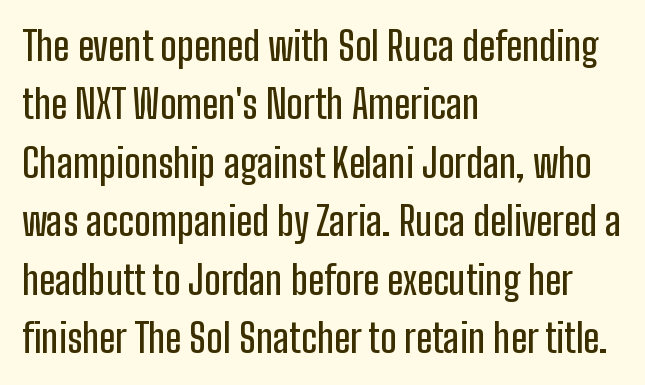
Q: Is the text italic (slanted)? A: No, it is upright.
Q: Is the typeface a serif or a sans-serif typeface? A: Sans-serif.
Q: Is the text underlined? A: No.
Q: How is the paragraph aligned? A: Left-aligned.
Q: Is the spacing between letters normal or unusually wide? A: Normal.
Q: Is the spacing between lines tight, normal or loose? A: Normal.
Q: Width (condensed, normal, or wide)? A: Condensed.
Q: Stroke contrast? A: Low.
Q: x-height? A: Medium.
Q: Monospaced? A: No.
